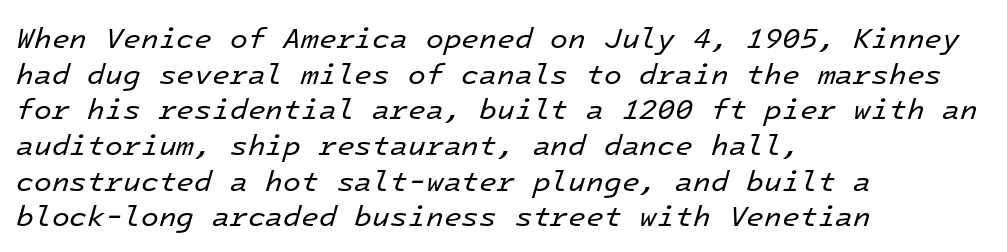
The image shows 29 px regular-weight type, italic (leaning right), monospaced; set left-aligned, line spacing 1.23x, normal letter spacing, not underlined; low stroke contrast and a medium x-height.
